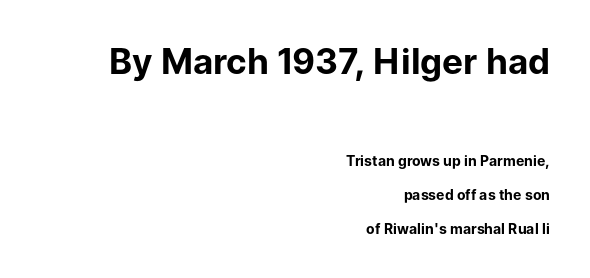
Notice how the passage keeps a crisp vertical edge on the right only. Weight check: bold — yes, fully. Type size steps down from the first block to the second. Tracking here is standard; glyphs follow each other at the usual distance. Are there feet on the stems? There aren't — it's a sans.
